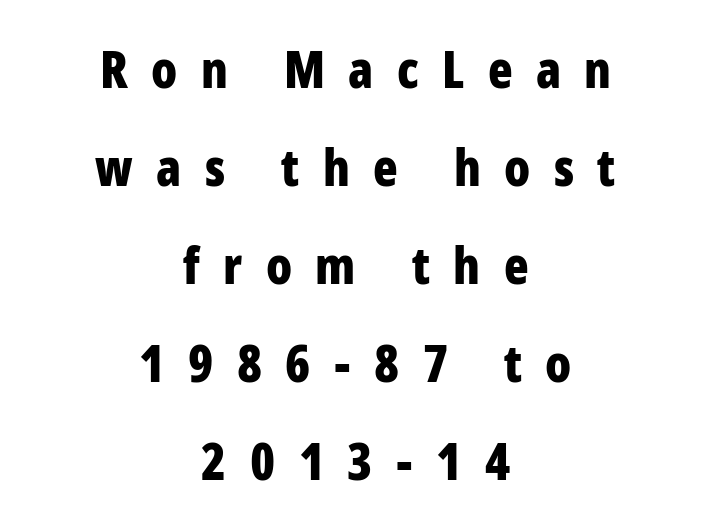
As a designer I'd log this as weight 700, bold. Casual observation: everything's sitting right in the middle. Varying glyph widths throughout — classic text-font behaviour. The foot of each line stays bare and open. Examine the stroke ends and you'll find no serifs.
